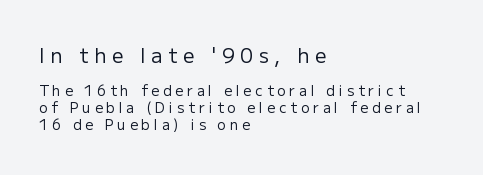
Q: Is the text bold? A: No.
Q: Is the text italic (slanted)? A: No, it is upright.
Q: Is the text underlined? A: No.
Q: How is the paragraph aligned? A: Left-aligned.
Q: Is the spacing between letters normal or unusually wide? A: Unusually wide.
Q: Which block of text is set in a larger size, the first (top) or the second (bottom)? A: The first (top) one.
